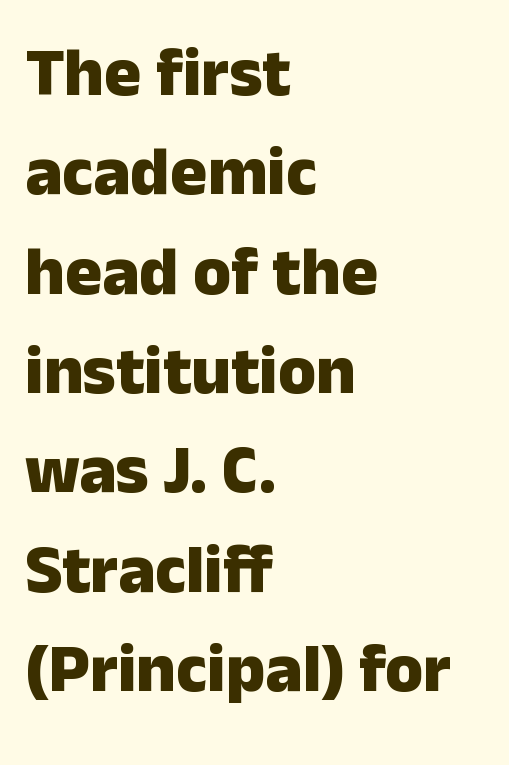
The image shows 69 px heavy sans-serif type, upright; set left-aligned, normal line spacing (1.44x), normal letter spacing, not underlined; low stroke contrast and a medium x-height.
